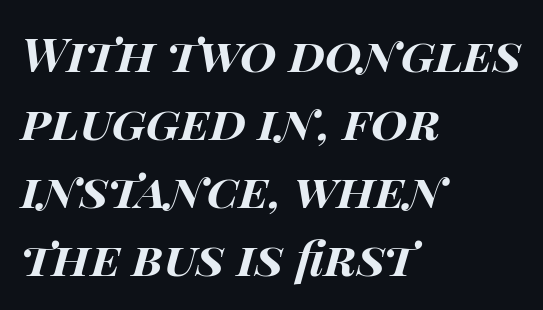
Q: Is the text bold? A: Yes.
Q: Is the text italic (slanted)? A: Yes, it leans right by about 14 degrees.
Q: Is the text underlined? A: No.
Q: How is the paragraph aligned? A: Left-aligned.
Q: Is the spacing between letters normal or unusually wide? A: Normal.
Q: Is the spacing between lines tight, normal or loose? A: Normal.
Q: Width (condensed, normal, or wide)? A: Wide.
Q: Stroke contrast? A: High.
Q: x-height? A: Large.
Q: Monospaced? A: No.
